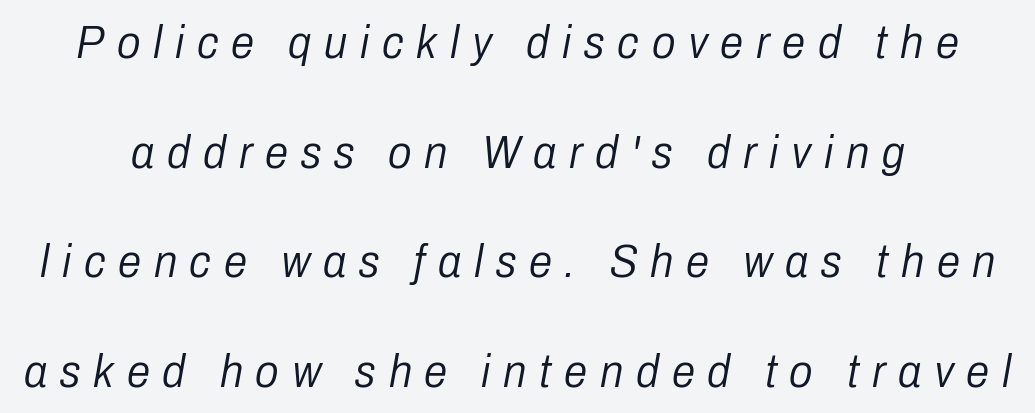
Tracking value appears strongly positive — letters spread wide. Note the varied advance widths — an 'i' is clearly narrower than an 'm'. In terms of posture, this sample is oblique. The baseline area is clear. The weight would be labelled regular, book, light, or lighter still. Airy leading.
